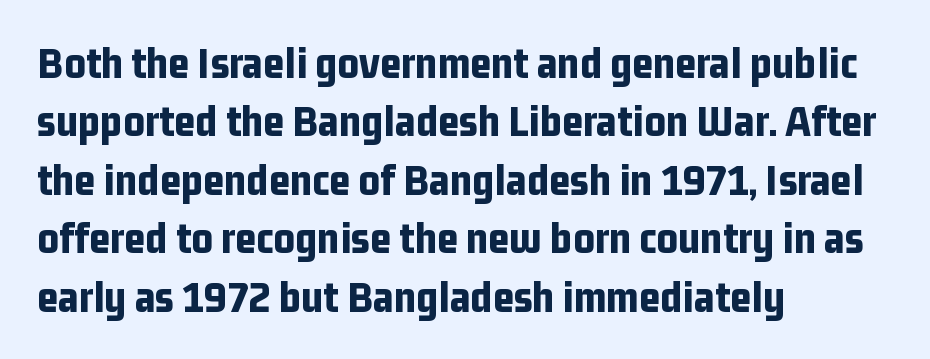
Q: Is the text bold? A: Yes.
Q: Is the text italic (slanted)? A: No, it is upright.
Q: Is the typeface a serif or a sans-serif typeface? A: Sans-serif.
Q: Is the text underlined? A: No.
Q: How is the paragraph aligned? A: Left-aligned.
Q: Is the spacing between letters normal or unusually wide? A: Normal.
Q: Is the spacing between lines tight, normal or loose? A: Normal.
Q: Width (condensed, normal, or wide)? A: Condensed.
Q: Stroke contrast? A: Low.
Q: x-height? A: Medium.
Q: Monospaced? A: No.
